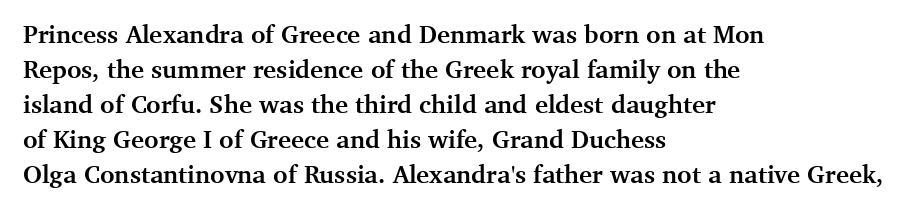
The image shows 25 px bold type, upright; set left-aligned, normal line spacing (1.4x), normal letter spacing, not underlined.
